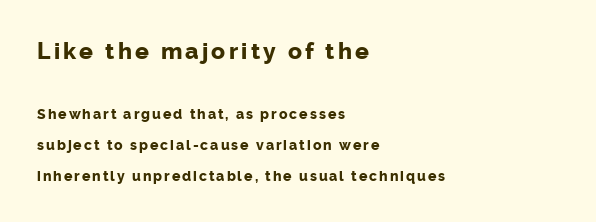
Underlining? Definitely not there. This layout puts the oversized block above and the modest block below. How would I describe the line gaps? Wide and relaxed. Caption: bold face, heavy strokes.
